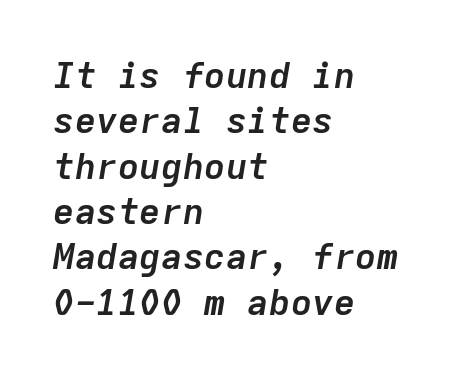
{"italic": "yes", "lean": "right", "slant_degrees": 9, "bold": "yes", "weight": "semibold", "width": "normal", "stroke_contrast": "low", "x_height": "medium", "monospaced": "yes", "underline": "no", "align": "left", "line_spacing": "normal", "line_spacing_ratio": 1.26, "letter_spacing": "normal", "letter_spacing_em": 0.0, "glyph_px": 36}
